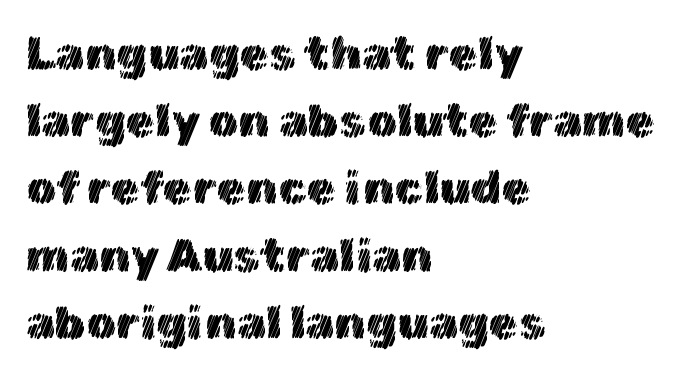
The image shows 47 px text type, upright; set left-aligned, normal line spacing (1.43x), normal letter spacing, not underlined; a medium x-height.
